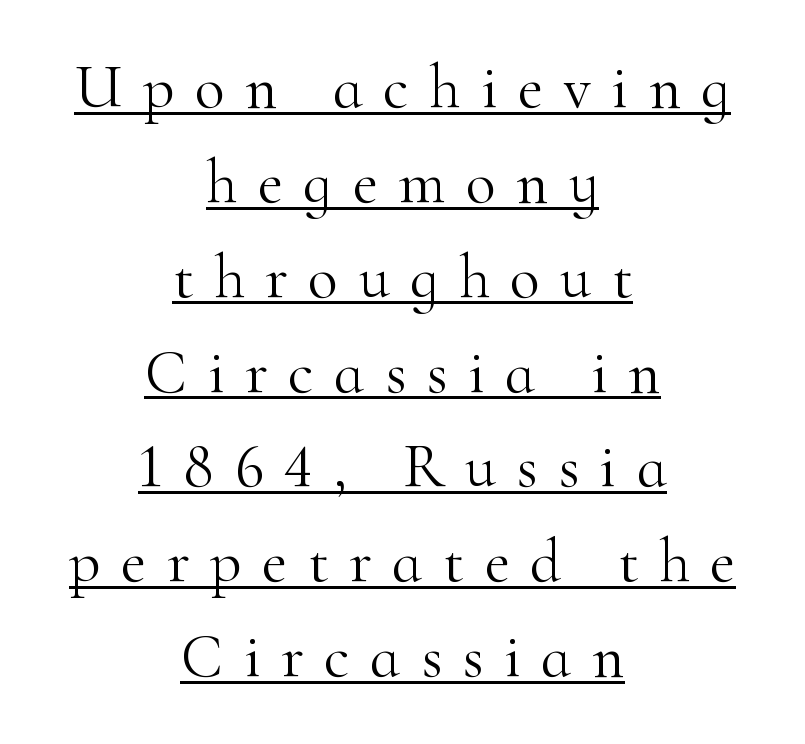
{"serif": "yes", "italic": "no", "bold": "no", "weight": "light", "width": "normal", "stroke_contrast": "high", "x_height": "small", "monospaced": "no", "underline": "yes", "align": "center", "line_spacing": "normal", "line_spacing_ratio": 1.53, "letter_spacing": "wide", "letter_spacing_em": 0.33, "glyph_px": 62}
